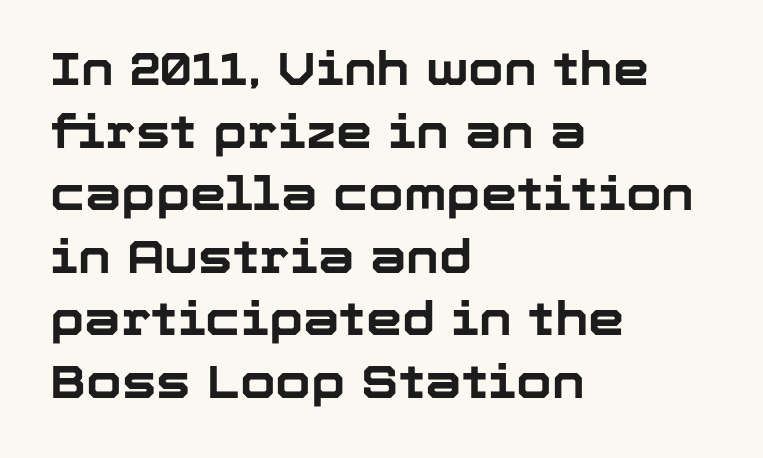
The image shows 46 px bold sans-serif type, upright; set left-aligned, normal line spacing (1.36x), normal letter spacing, not underlined; low stroke contrast and a medium x-height.
